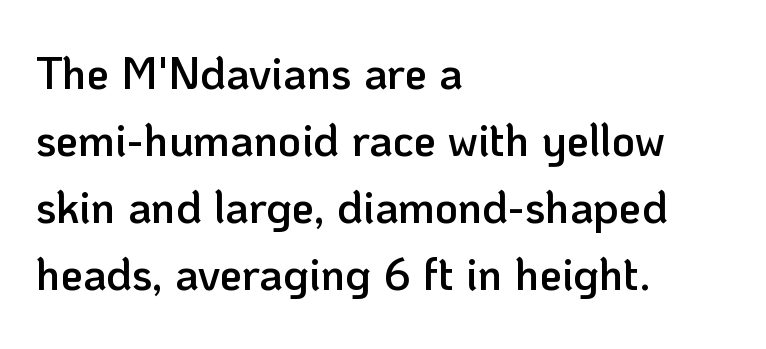
{"serif": "no", "italic": "no", "bold": "semi", "weight": "semibold", "width": "normal", "stroke_contrast": "low", "x_height": "medium", "monospaced": "no", "underline": "no", "align": "left", "line_spacing": "normal", "line_spacing_ratio": 1.49, "letter_spacing": "normal", "letter_spacing_em": 0.0, "glyph_px": 45}
